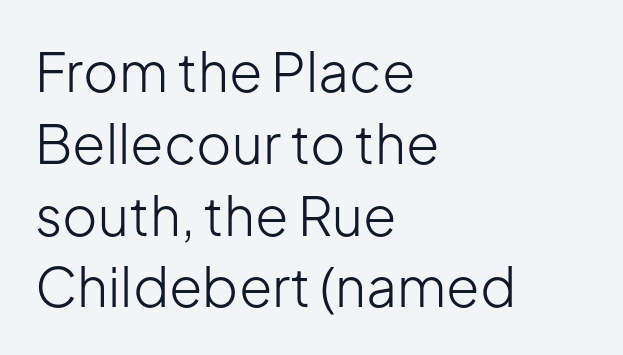
{"serif": "no", "italic": "no", "bold": "no", "weight": "light", "width": "normal", "stroke_contrast": "low", "x_height": "medium", "monospaced": "no", "underline": "no", "align": "left", "line_spacing": "normal", "line_spacing_ratio": 1.33, "letter_spacing": "normal", "letter_spacing_em": 0.0, "glyph_px": 54}
